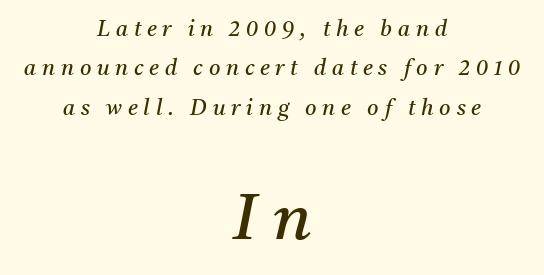
Q: Is the text bold? A: No.
Q: Is the text italic (slanted)? A: Yes, it leans right by about 11 degrees.
Q: Is the typeface a serif or a sans-serif typeface? A: Serif.
Q: Is the text underlined? A: No.
Q: How is the paragraph aligned? A: Centered.
Q: Is the spacing between letters normal or unusually wide? A: Unusually wide.
Q: Which block of text is set in a larger size, the first (top) or the second (bottom)? A: The second (bottom) one.
Q: Width (condensed, normal, or wide)? A: Normal.
Q: Stroke contrast? A: Medium.
Q: x-height? A: Medium.
Q: Monospaced? A: No.
